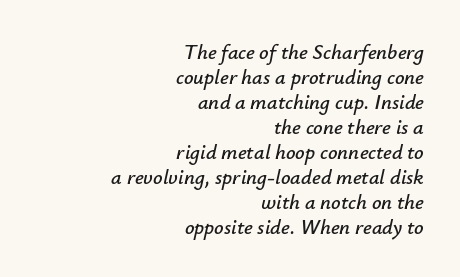
The image shows 21 px text type, italic (leaning right); set right-aligned, line spacing 1.19x, normal letter spacing, not underlined.
